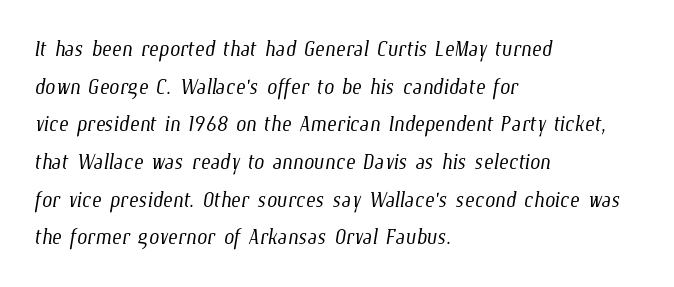
{"bold": "no", "weight": "light", "width": "condensed", "stroke_contrast": "low", "x_height": "medium", "monospaced": "no", "underline": "no", "align": "left", "line_spacing": "normal", "line_spacing_ratio": 1.3, "letter_spacing": "normal", "letter_spacing_em": 0.0, "glyph_px": 29}
